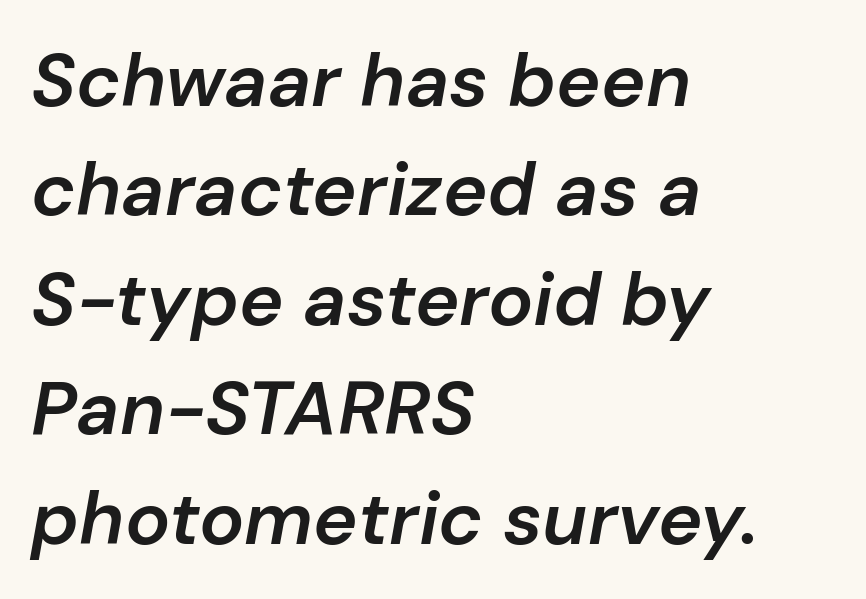
{"italic": "yes", "lean": "right", "slant_degrees": 10, "bold": "semi", "weight": "semibold", "width": "normal", "stroke_contrast": "low", "x_height": "medium", "monospaced": "no", "underline": "no", "align": "left", "line_spacing": "normal", "line_spacing_ratio": 1.46, "letter_spacing": "normal", "letter_spacing_em": 0.0, "glyph_px": 75}
